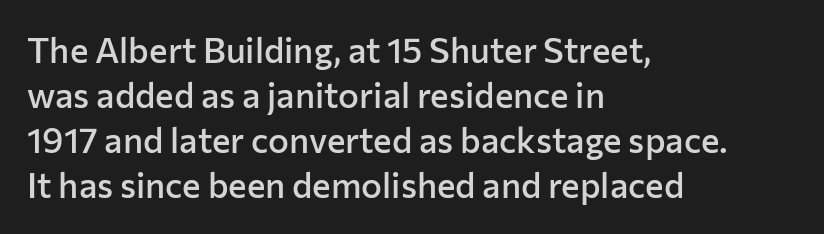
Typesetter's note: demi weight, one step under bold. This rendering features lettering with no underline. This sample keeps an unexceptional amount of space between lines. Note the varied advance widths — an 'i' is clearly narrower than an 'm'. A classic flush-left, rag-right setting is used for this passage. The typography opts for an upright posture over an oblique one.
